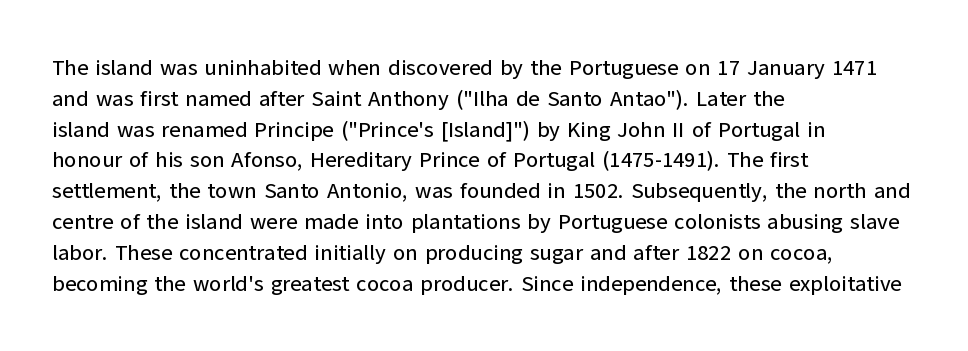
Q: Is the text italic (slanted)? A: No, it is upright.
Q: Is the text underlined? A: No.
Q: How is the paragraph aligned? A: Left-aligned.
Q: Is the spacing between letters normal or unusually wide? A: Normal.
Q: Is the spacing between lines tight, normal or loose? A: Normal.
